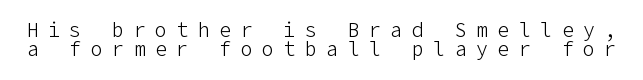
The font's upright variant was chosen for this text. Heft: none added — not bold. Students, note that the glyphs here are deliberately spaced far apart. The passage shown stacks its lines with hardly any gap.
